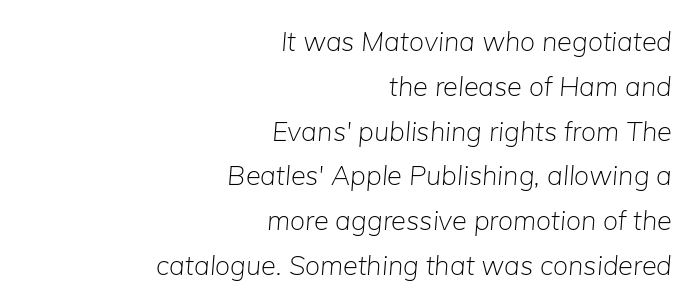
Q: Is the text bold? A: No.
Q: Is the text italic (slanted)? A: Yes, it leans right by about 5 degrees.
Q: Is the text underlined? A: No.
Q: How is the paragraph aligned? A: Right-aligned.
Q: Is the spacing between letters normal or unusually wide? A: Normal.
Q: Is the spacing between lines tight, normal or loose? A: Normal.
